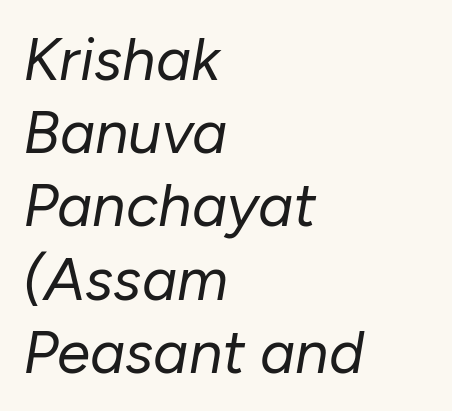
{"italic": "yes", "lean": "right", "slant_degrees": 10, "bold": "no", "weight": "regular", "width": "normal", "stroke_contrast": "low", "x_height": "medium", "monospaced": "no", "underline": "no", "align": "left", "line_spacing_ratio": 1.22, "letter_spacing": "normal", "letter_spacing_em": 0.0, "glyph_px": 60}
